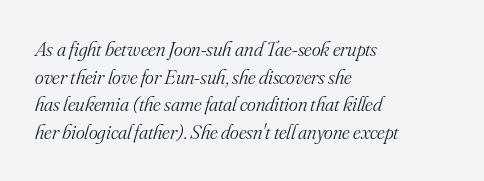
Weight: regular or lighter. The lettering tilts uniformly, giving the passage an italic look. Default kerning and tracking; the words read as compact shapes. The paragraph has a hard left edge and a soft right edge. Regarding leading, the lines here are spaced in the standard way. Glance below the letters and you will spot only blank space.
